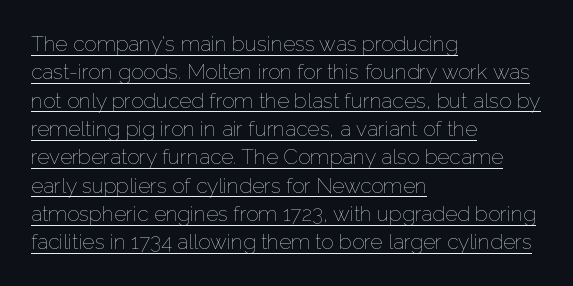
{"italic": "no", "bold": "no", "underline": "yes", "align": "left", "line_spacing": "normal", "line_spacing_ratio": 1.35, "letter_spacing": "normal", "letter_spacing_em": 0.0, "glyph_px": 21}
